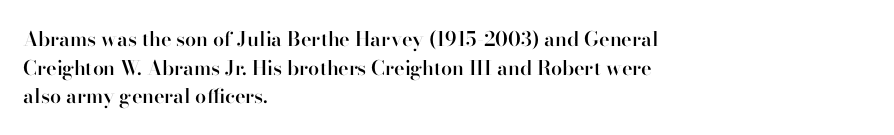
The image shows 20 px text type, upright; set left-aligned, normal line spacing (1.43x), normal letter spacing, not underlined.
